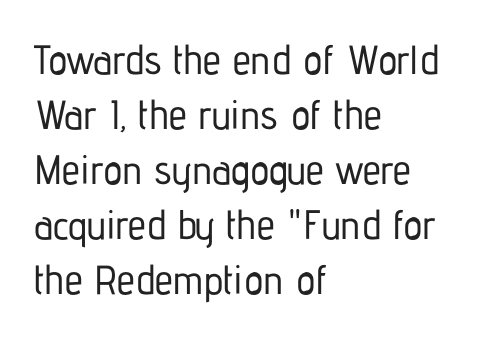
Q: Is the text italic (slanted)? A: No, it is upright.
Q: Is the typeface a serif or a sans-serif typeface? A: Sans-serif.
Q: Is the text underlined? A: No.
Q: How is the paragraph aligned? A: Left-aligned.
Q: Is the spacing between letters normal or unusually wide? A: Normal.
Q: Is the spacing between lines tight, normal or loose? A: Normal.
Q: Width (condensed, normal, or wide)? A: Condensed.
Q: Stroke contrast? A: Low.
Q: x-height? A: Medium.
Q: Monospaced? A: No.
